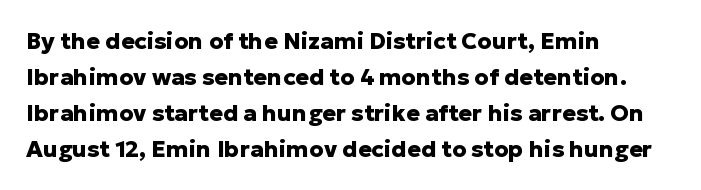
Q: Is the text bold? A: Yes.
Q: Is the text italic (slanted)? A: No, it is upright.
Q: Is the text underlined? A: No.
Q: How is the paragraph aligned? A: Left-aligned.
Q: Is the spacing between letters normal or unusually wide? A: Normal.
Q: Is the spacing between lines tight, normal or loose? A: Normal.
